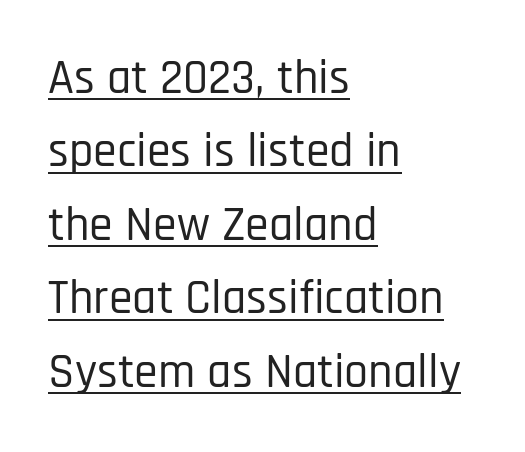
{"serif": "no", "italic": "no", "width": "condensed", "stroke_contrast": "low", "x_height": "large", "monospaced": "no", "underline": "yes", "align": "left", "line_spacing": "normal", "line_spacing_ratio": 1.53, "letter_spacing": "normal", "letter_spacing_em": 0.0, "glyph_px": 48}
